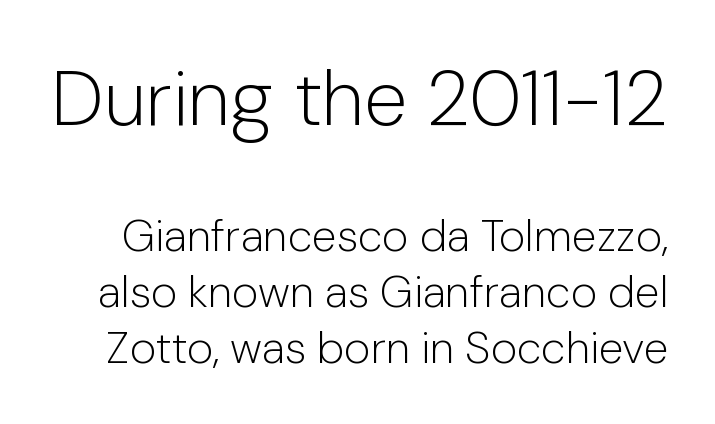
The more generous point size was reserved for the upper chunk. Character widths vary here, with narrow letters taking less room than wide ones. The glyphs are unaccompanied by any horizontal stroke below them. The letterforms sit at book weight or below. Note: no serifs on the glyphs.
